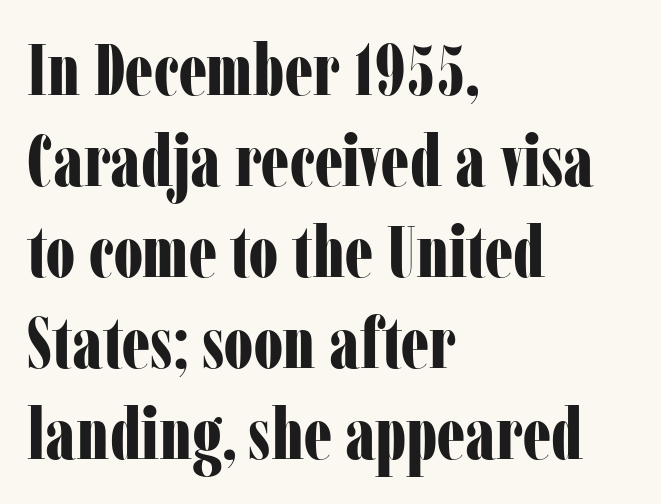
Q: Is the text bold? A: Yes.
Q: Is the text italic (slanted)? A: No, it is upright.
Q: Is the typeface a serif or a sans-serif typeface? A: Serif.
Q: Is the text underlined? A: No.
Q: How is the paragraph aligned? A: Left-aligned.
Q: Is the spacing between letters normal or unusually wide? A: Normal.
Q: Is the spacing between lines tight, normal or loose? A: Normal.
Q: Width (condensed, normal, or wide)? A: Condensed.
Q: Stroke contrast? A: Low.
Q: x-height? A: Medium.
Q: Monospaced? A: No.
